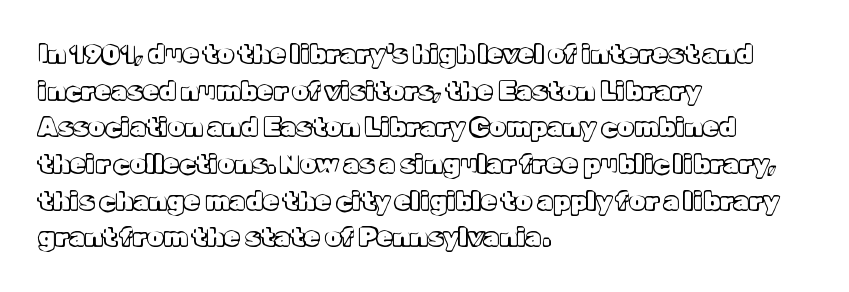
Q: Is the text italic (slanted)? A: No, it is upright.
Q: Is the text underlined? A: No.
Q: How is the paragraph aligned? A: Left-aligned.
Q: Is the spacing between letters normal or unusually wide? A: Normal.
Q: Is the spacing between lines tight, normal or loose? A: Normal.
